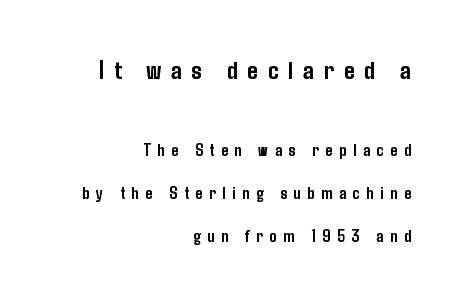
Is the letter spacing exaggerated? Yes — the characters are pushed far apart. Leading is clearly above the norm, producing a sparse column. Designer's note — italics off, roman on. Line endings align vertically; line beginnings do not.
